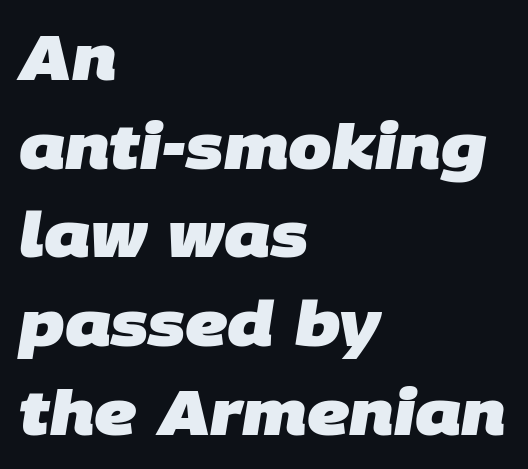
Q: Is the text bold? A: Yes.
Q: Is the typeface a serif or a sans-serif typeface? A: Sans-serif.
Q: Is the text underlined? A: No.
Q: How is the paragraph aligned? A: Left-aligned.
Q: Is the spacing between letters normal or unusually wide? A: Normal.
Q: Is the spacing between lines tight, normal or loose? A: Normal.
Q: Width (condensed, normal, or wide)? A: Normal.
Q: Stroke contrast? A: Low.
Q: x-height? A: Large.
Q: Monospaced? A: No.
